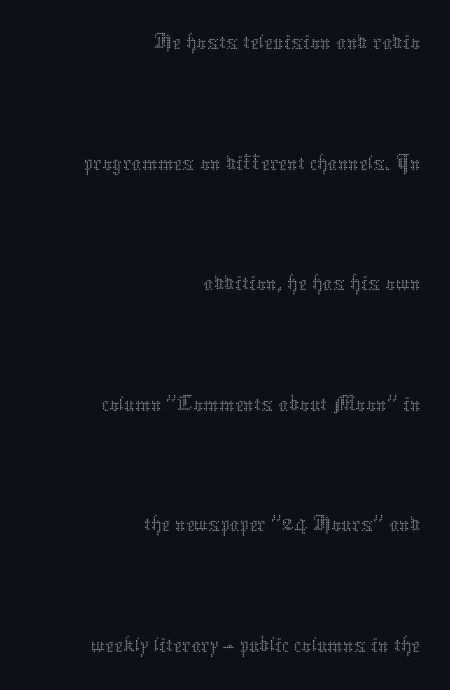
{"italic": "no", "bold": "no", "weight": "thin", "width": "normal", "stroke_contrast": "medium", "x_height": "medium", "monospaced": "no", "underline": "no", "align": "right", "line_spacing": "loose", "line_spacing_ratio": 2.46, "letter_spacing": "normal", "letter_spacing_em": 0.0, "glyph_px": 49}
